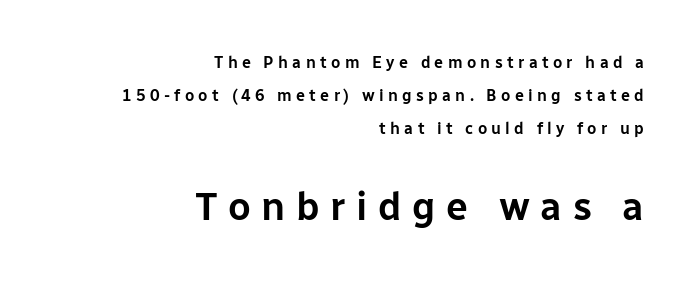
{"serif": "no", "italic": "no", "width": "normal", "stroke_contrast": "low", "x_height": "medium", "monospaced": "no", "underline": "no", "align": "right", "line_spacing": "loose", "line_spacing_ratio": 2.07, "letter_spacing": "wide", "letter_spacing_em": 0.27, "larger_block": "second", "size_ratio": 2.44, "glyph_px": 39}
